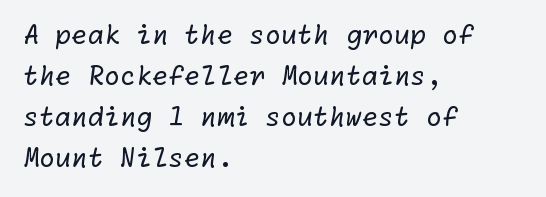
{"bold": "no", "underline": "no", "align": "left", "line_spacing": "normal", "line_spacing_ratio": 1.58, "letter_spacing": "normal", "letter_spacing_em": 0.0, "glyph_px": 26}
